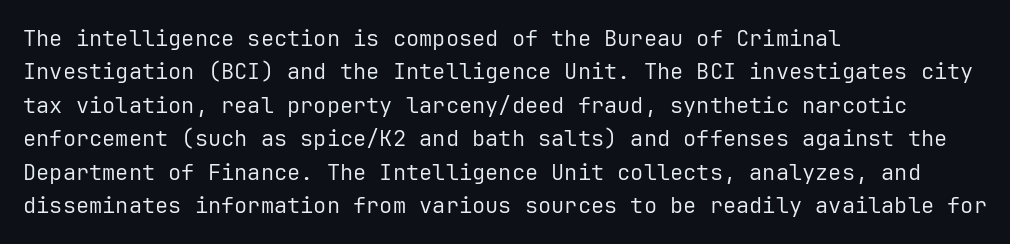
{"italic": "no", "bold": "no", "underline": "no", "align": "left", "line_spacing": "normal", "line_spacing_ratio": 1.52, "letter_spacing": "normal", "letter_spacing_em": 0.0, "glyph_px": 22}
